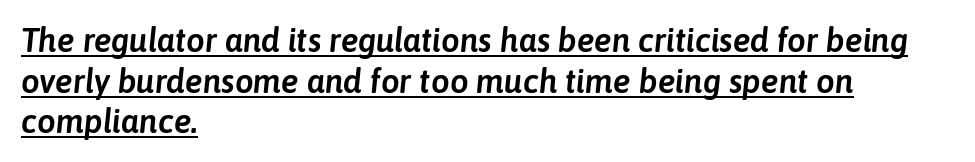
The passage shown has conventional tracking throughout. Italic: yes, the glyphs are oblique. Is the block centered? No — it sits flush against the left margin. This sample has the flowing, uneven cadence of proportional lettering. The words here are underlined.
